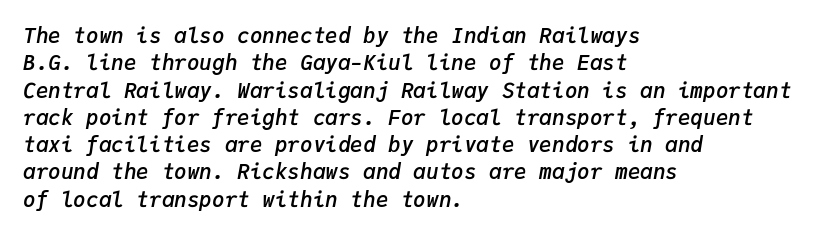
The image shows 21 px text type, italic (leaning right); set left-aligned, normal line spacing (1.3x), normal letter spacing, not underlined.
